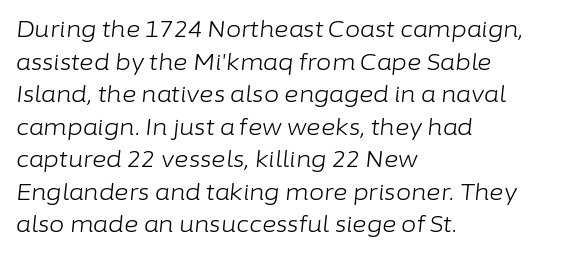
Q: Is the text bold? A: No.
Q: Is the text italic (slanted)? A: Yes, it leans right by about 6 degrees.
Q: Is the text underlined? A: No.
Q: How is the paragraph aligned? A: Left-aligned.
Q: Is the spacing between letters normal or unusually wide? A: Normal.
Q: Is the spacing between lines tight, normal or loose? A: Normal.
